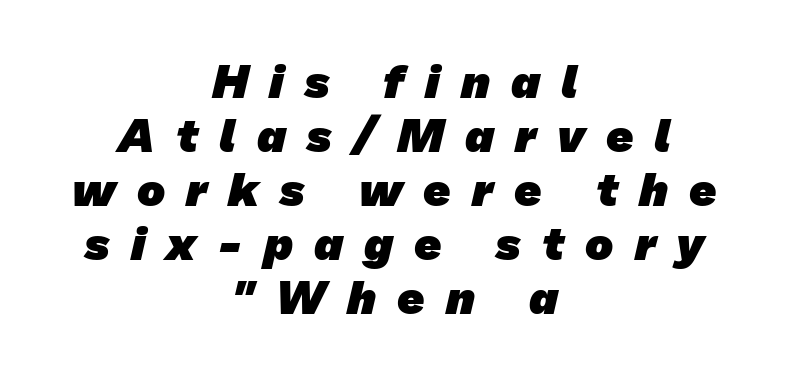
Leading is clearly below the norm, producing a dense column. Each letter keeps its own natural width here, so spacing adapts to shape. You could only call the tracking loose — the letters float apart. Is the type bold? Yes — the strokes are clearly thick and heavy. Which margin do the lines hug? Neither — every line sits in the middle.
